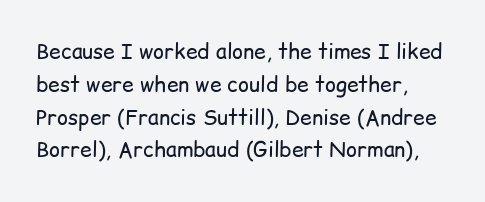
The image shows 21 px text type, upright; set normal line spacing (1.56x), normal letter spacing, not underlined.
